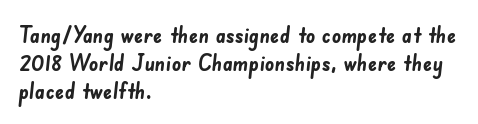
Q: Is the text bold? A: Yes.
Q: Is the text underlined? A: No.
Q: How is the paragraph aligned? A: Left-aligned.
Q: Is the spacing between letters normal or unusually wide? A: Normal.
